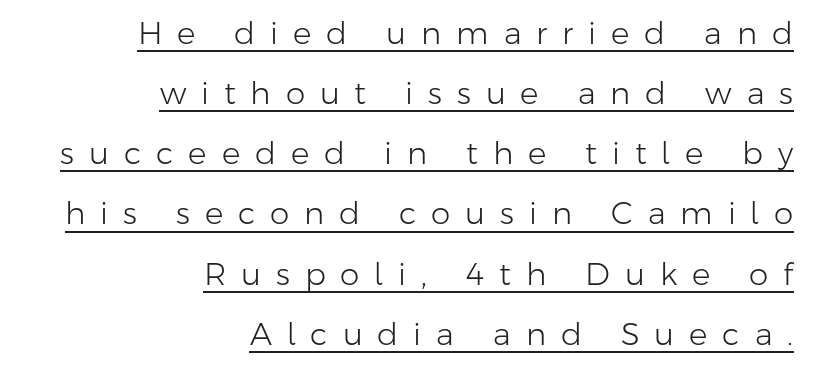
The image shows 31 px light sans-serif type, upright; set right-aligned, loose line spacing (1.94x), unusually wide letter spacing (+0.48 em), underlined; low stroke contrast and a medium x-height.
